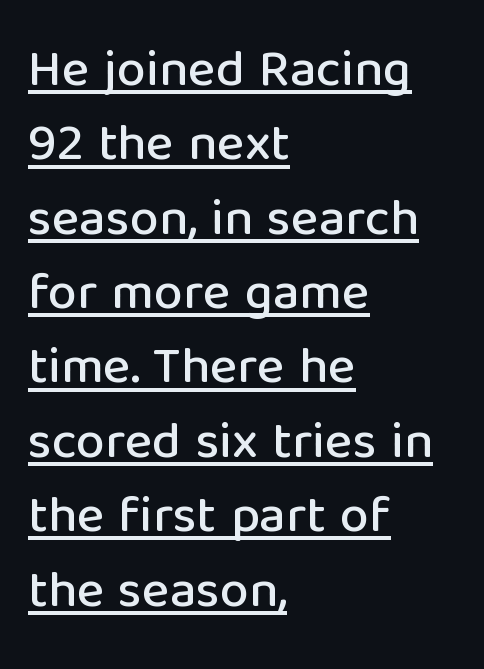
Q: Is the text italic (slanted)? A: No, it is upright.
Q: Is the typeface a serif or a sans-serif typeface? A: Sans-serif.
Q: Is the text underlined? A: Yes.
Q: How is the paragraph aligned? A: Left-aligned.
Q: Is the spacing between letters normal or unusually wide? A: Normal.
Q: Is the spacing between lines tight, normal or loose? A: Normal.
Q: Width (condensed, normal, or wide)? A: Normal.
Q: Stroke contrast? A: Low.
Q: x-height? A: Medium.
Q: Monospaced? A: No.
